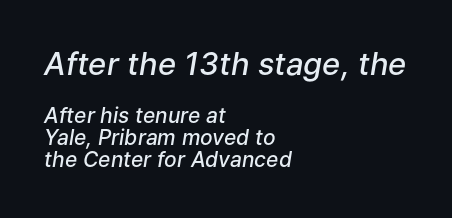
The image shows 31 px semibold type, italic (leaning right); set left-aligned, tight line spacing (1.06x), normal letter spacing, not underlined; the first (top) block is 1.48x larger; low stroke contrast and a medium x-height.
